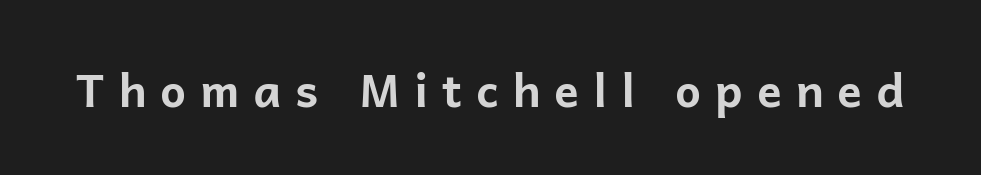
{"serif": "no", "italic": "no", "bold": "yes", "weight": "bold", "width": "normal", "stroke_contrast": "low", "x_height": "medium", "monospaced": "no", "underline": "no", "letter_spacing": "wide", "letter_spacing_em": 0.3, "glyph_px": 46}
